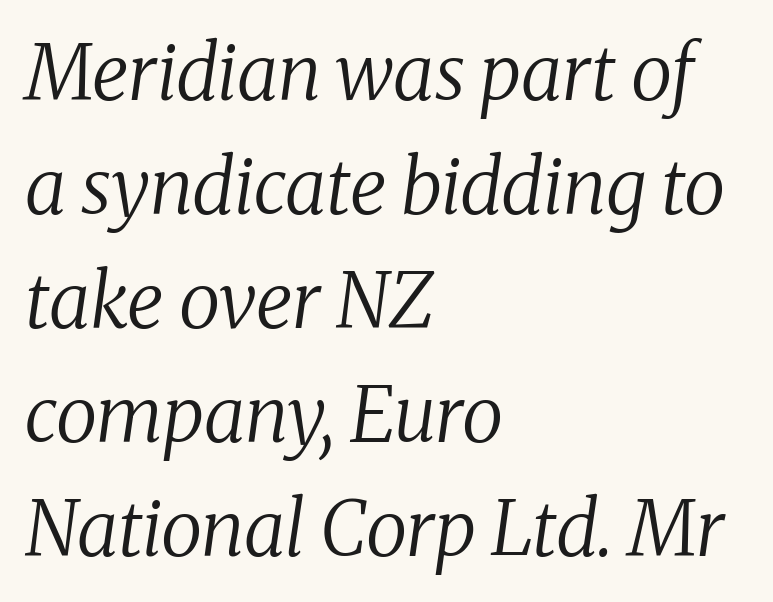
The rendering uses a moderate line-height, typical for paragraphs. This rendering features lettering with no underline. Tall strokes in this sample are angled rather than plumb. Spacing between characters is what you'd get straight out of the box. Weight: regular or lighter. Old-style or modern, the face here clearly has serifs.
